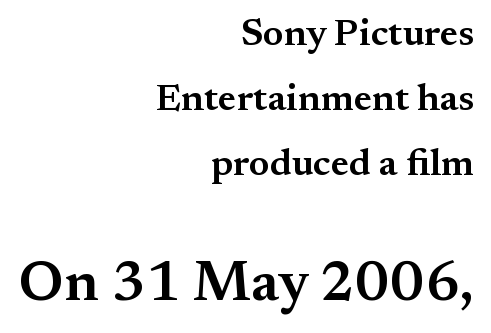
{"serif": "yes", "italic": "no", "bold": "semi", "weight": "semibold", "width": "normal", "stroke_contrast": "medium", "x_height": "small", "monospaced": "no", "underline": "no", "align": "right", "line_spacing_ratio": 1.71, "letter_spacing": "normal", "letter_spacing_em": 0.0, "larger_block": "second", "size_ratio": 1.5, "glyph_px": 57}
